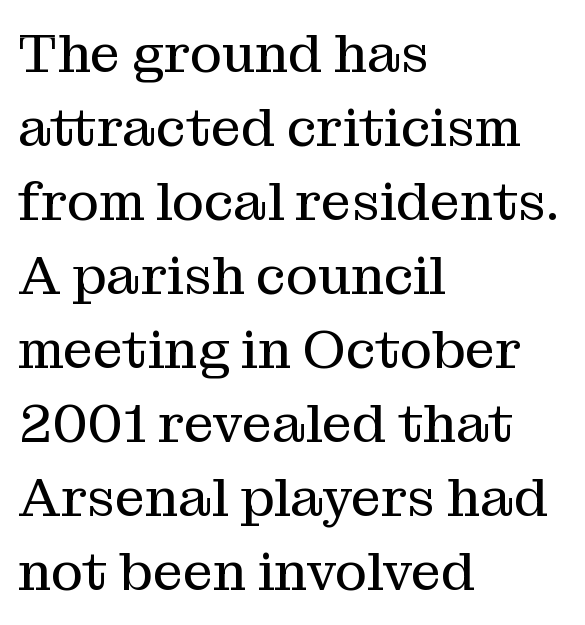
{"serif": "yes", "italic": "no", "bold": "no", "weight": "regular", "width": "normal", "stroke_contrast": "medium", "x_height": "medium", "monospaced": "no", "underline": "no", "align": "left", "line_spacing": "normal", "line_spacing_ratio": 1.37, "letter_spacing": "normal", "letter_spacing_em": 0.0, "glyph_px": 54}
